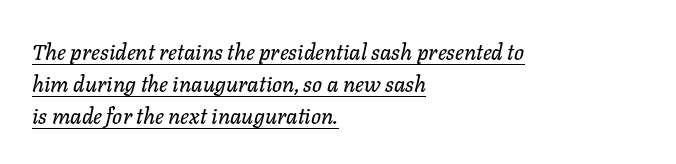
Q: Is the text italic (slanted)? A: Yes, it leans right by about 11 degrees.
Q: Is the text underlined? A: Yes.
Q: How is the paragraph aligned? A: Left-aligned.
Q: Is the spacing between letters normal or unusually wide? A: Normal.
Q: Is the spacing between lines tight, normal or loose? A: Normal.
